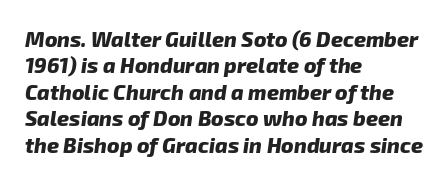
The image shows 21 px bold type; set left-aligned, normal line spacing (1.26x), normal letter spacing, not underlined.
